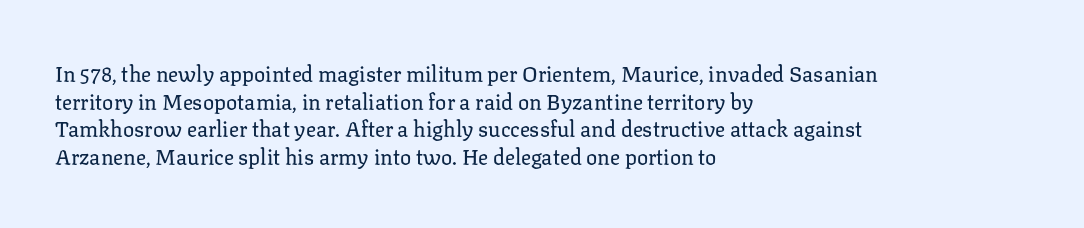
Every stem runs plumb, perpendicular to the baseline. Leftover space on each line is placed entirely after the last word. Check the space under the baseline: it is left empty. This reads as an unemphasized weight, regular at the heaviest. Caption: standard tracking, unaltered.
